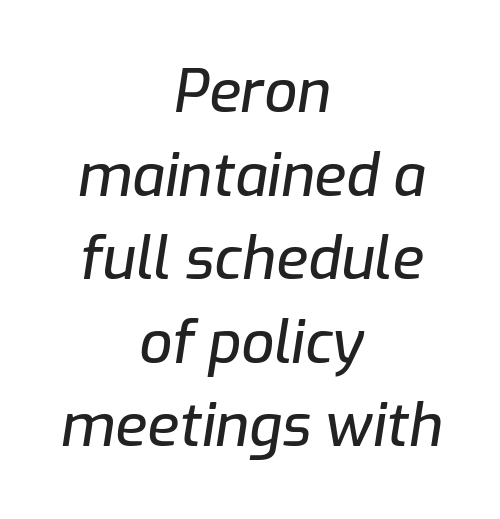
Q: Is the text italic (slanted)? A: Yes, it leans right by about 9 degrees.
Q: Is the text underlined? A: No.
Q: How is the paragraph aligned? A: Centered.
Q: Is the spacing between letters normal or unusually wide? A: Normal.
Q: Is the spacing between lines tight, normal or loose? A: Normal.
Q: Width (condensed, normal, or wide)? A: Normal.
Q: Stroke contrast? A: Low.
Q: x-height? A: Medium.
Q: Monospaced? A: No.
